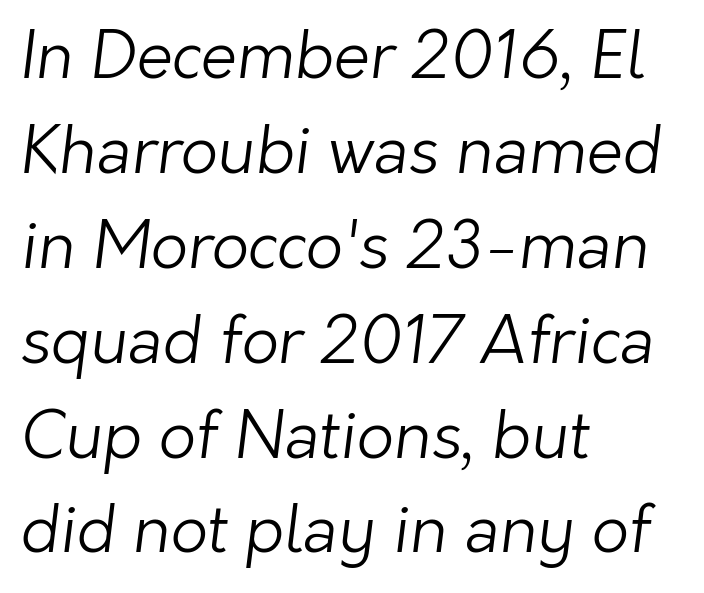
No heavy texture on the line: the type isn't bold. Characters follow at the spacing the type designer built in. Do the characters align in a grid? No, the font is proportional. Leading: standard. If you drew a ruler down the left edge, every line would touch it. This rendering employs a face without finishing strokes, i.e., a sans-serif.
